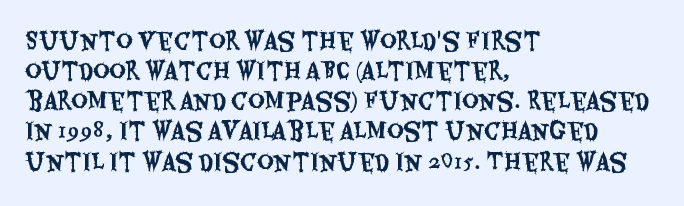
The image shows 23 px text type, upright; set left-aligned, normal line spacing (1.31x), normal letter spacing, not underlined.
